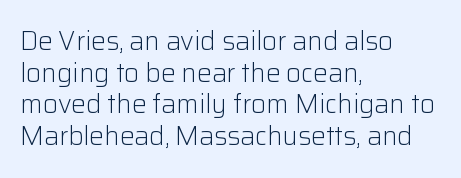
The image shows 26 px text type, upright; set left-aligned, line spacing 1.22x, normal letter spacing, not underlined.
